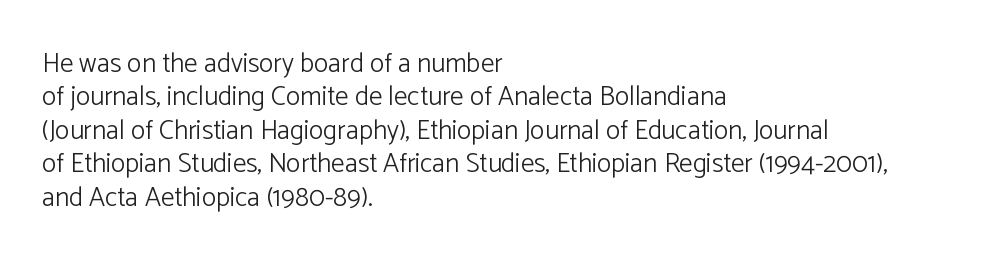
{"italic": "no", "bold": "no", "underline": "no", "align": "left", "line_spacing_ratio": 1.24, "letter_spacing": "normal", "letter_spacing_em": 0.0, "glyph_px": 27}
